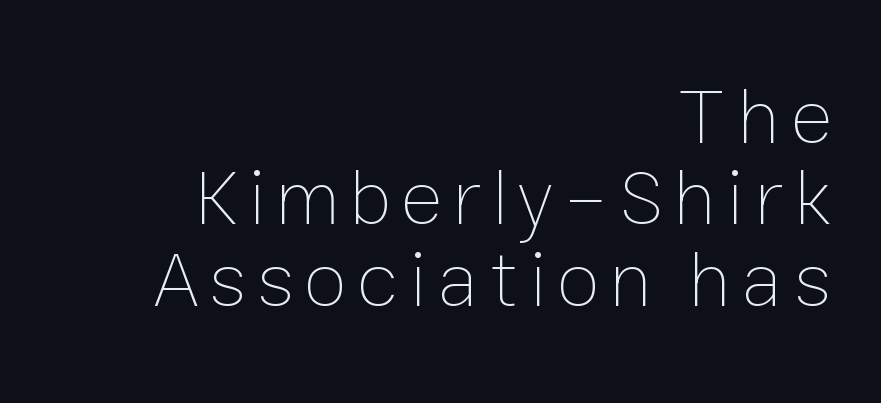
The image shows 79 px thin type, upright; set right-aligned, tight line spacing (1.03x), not underlined; low stroke contrast and a medium x-height.
